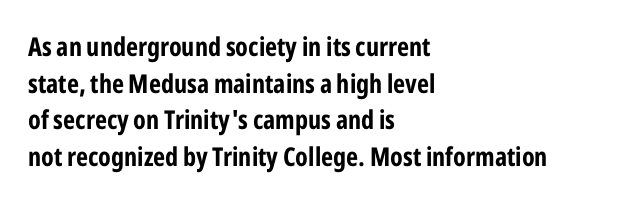
Q: Is the text bold? A: Yes.
Q: Is the text italic (slanted)? A: No, it is upright.
Q: Is the text underlined? A: No.
Q: How is the paragraph aligned? A: Left-aligned.
Q: Is the spacing between letters normal or unusually wide? A: Normal.
Q: Is the spacing between lines tight, normal or loose? A: Normal.
